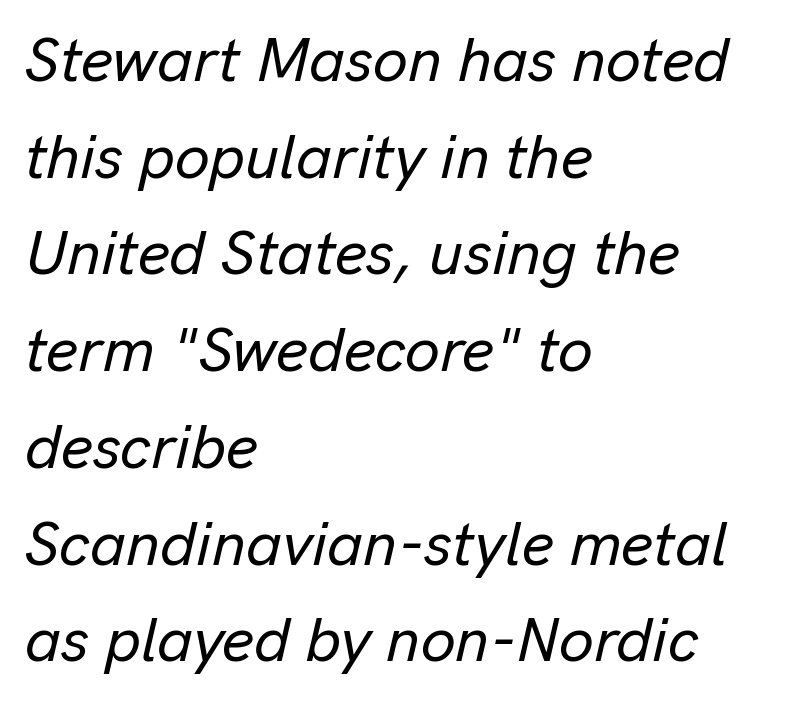
Q: Is the text italic (slanted)? A: Yes, it leans right by about 13 degrees.
Q: Is the text underlined? A: No.
Q: How is the paragraph aligned? A: Left-aligned.
Q: Is the spacing between letters normal or unusually wide? A: Normal.
Q: Is the spacing between lines tight, normal or loose? A: Normal.
Q: Width (condensed, normal, or wide)? A: Normal.
Q: Stroke contrast? A: Low.
Q: x-height? A: Medium.
Q: Monospaced? A: No.
